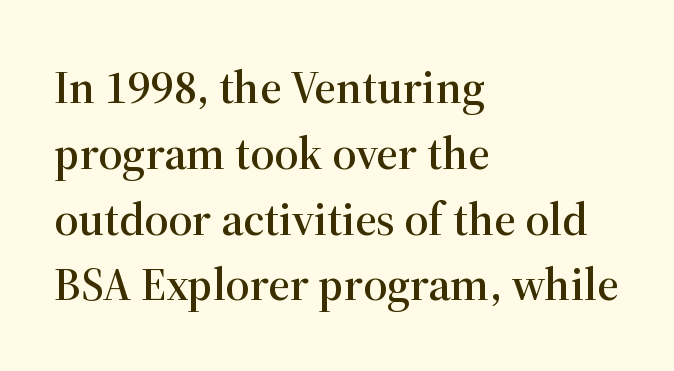
Q: Is the text italic (slanted)? A: No, it is upright.
Q: Is the typeface a serif or a sans-serif typeface? A: Serif.
Q: Is the text underlined? A: No.
Q: How is the paragraph aligned? A: Left-aligned.
Q: Is the spacing between letters normal or unusually wide? A: Normal.
Q: Is the spacing between lines tight, normal or loose? A: Normal.
Q: Width (condensed, normal, or wide)? A: Normal.
Q: Stroke contrast? A: High.
Q: x-height? A: Medium.
Q: Monospaced? A: No.
